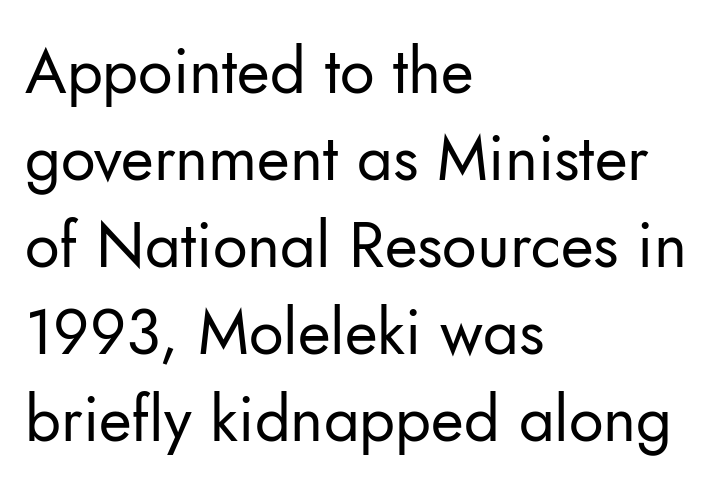
The image shows 63 px regular-weight sans-serif type, upright; set left-aligned, normal line spacing (1.38x), normal letter spacing, not underlined; low stroke contrast and a small x-height.
